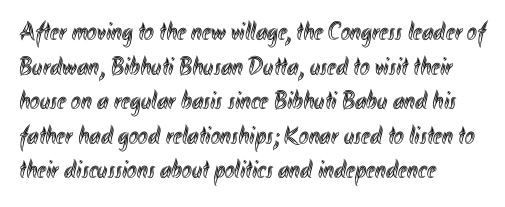
{"underline": "no", "align": "left", "line_spacing": "normal", "line_spacing_ratio": 1.33, "letter_spacing": "normal", "letter_spacing_em": 0.0, "glyph_px": 26}
